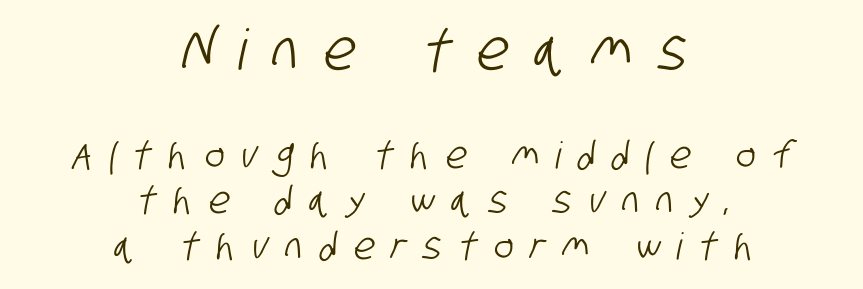
{"serif": "no", "width": "condensed", "stroke_contrast": "low", "x_height": "large", "monospaced": "no", "underline": "no", "align": "center", "line_spacing_ratio": 1.23, "letter_spacing": "wide", "letter_spacing_em": 0.46, "larger_block": "first", "size_ratio": 1.51, "glyph_px": 56}
